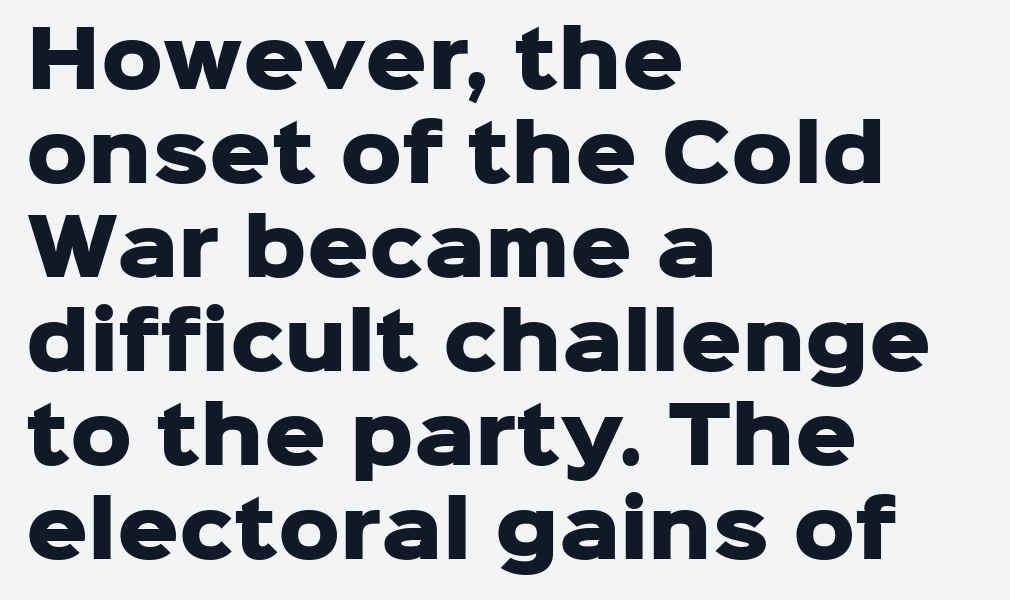
Q: Is the text bold? A: Yes.
Q: Is the text italic (slanted)? A: No, it is upright.
Q: Is the typeface a serif or a sans-serif typeface? A: Sans-serif.
Q: Is the text underlined? A: No.
Q: How is the paragraph aligned? A: Left-aligned.
Q: Is the spacing between letters normal or unusually wide? A: Normal.
Q: Width (condensed, normal, or wide)? A: Normal.
Q: Stroke contrast? A: Low.
Q: x-height? A: Medium.
Q: Monospaced? A: No.
